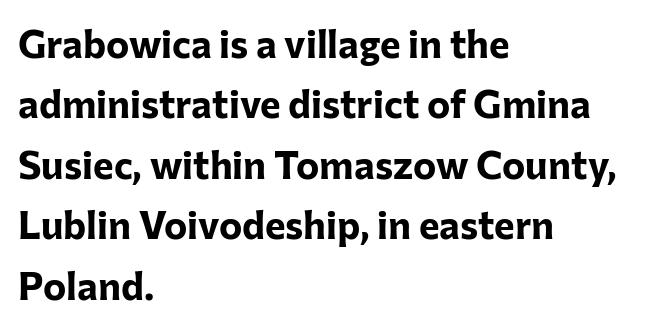
Weight check: bold — yes, fully. The passage shown is not underscored anywhere. Leading: standard. The typesetter chose a ragged-right arrangement here.
